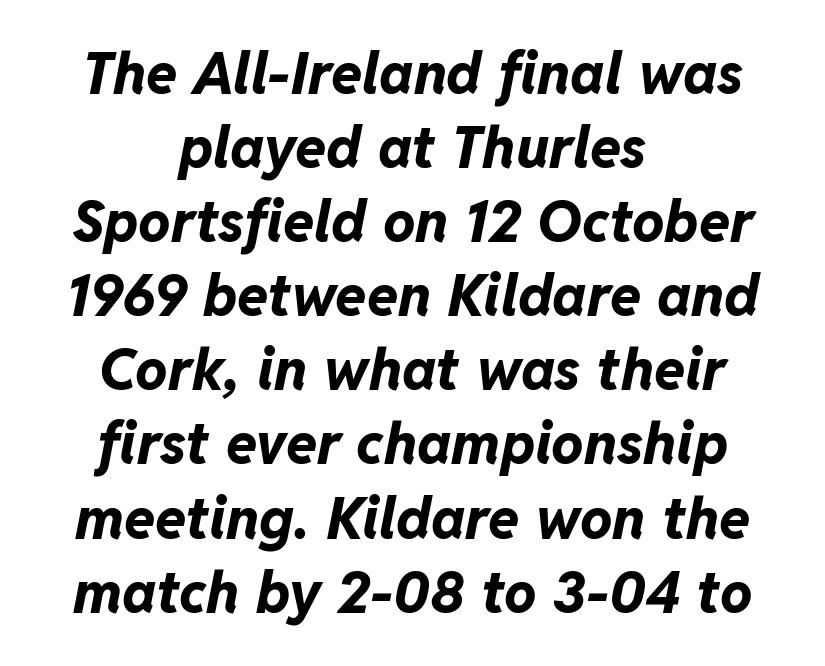
Q: Is the text bold? A: Yes.
Q: Is the text italic (slanted)? A: Yes, it leans right by about 11 degrees.
Q: Is the text underlined? A: No.
Q: How is the paragraph aligned? A: Centered.
Q: Is the spacing between letters normal or unusually wide? A: Normal.
Q: Is the spacing between lines tight, normal or loose? A: Normal.
Q: Width (condensed, normal, or wide)? A: Normal.
Q: Stroke contrast? A: Low.
Q: x-height? A: Medium.
Q: Monospaced? A: No.
